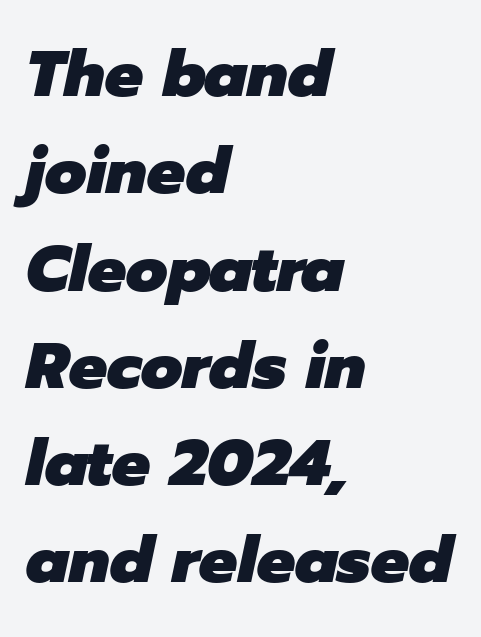
{"italic": "yes", "lean": "right", "slant_degrees": 12, "bold": "yes", "weight": "heavy", "width": "normal", "stroke_contrast": "low", "x_height": "medium", "monospaced": "no", "underline": "no", "align": "left", "line_spacing": "normal", "line_spacing_ratio": 1.52, "letter_spacing": "normal", "letter_spacing_em": 0.0, "glyph_px": 64}
